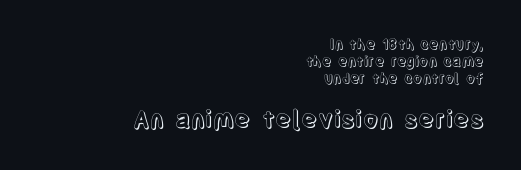
The image shows 24 px text type, upright; set right-aligned, line spacing 1.21x, normal letter spacing, not underlined; the second (bottom) block is 1.71x larger.
